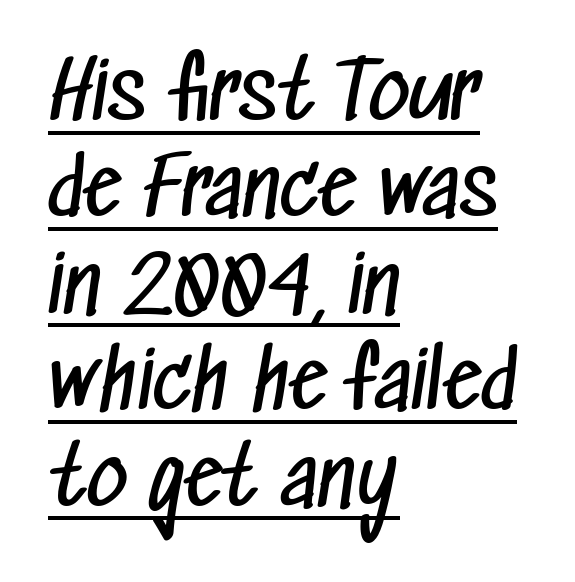
{"serif": "no", "bold": "no", "weight": "regular", "width": "condensed", "stroke_contrast": "low", "x_height": "medium", "monospaced": "no", "underline": "yes", "align": "left", "line_spacing_ratio": 1.22, "letter_spacing": "normal", "letter_spacing_em": 0.0, "glyph_px": 79}
